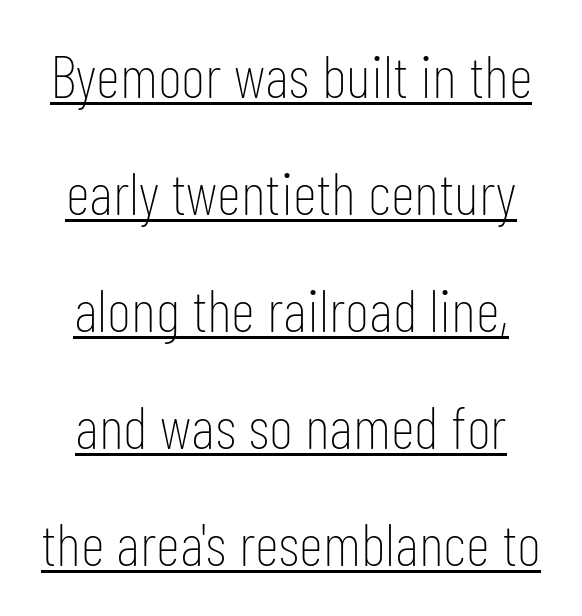
Students, note that the glyphs here touch the page at normal intervals. Posture: upright roman. The characters are drawn with everyday or finer stroke widths. Quick note: interline space is abundant. A rule runs beneath these lines of type.
